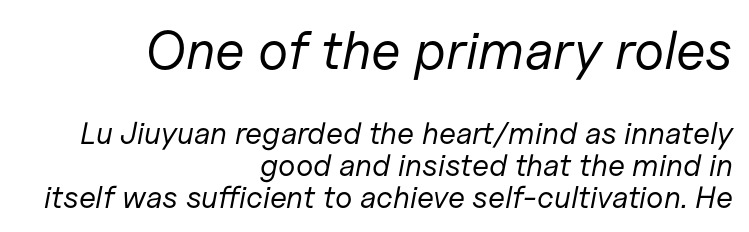
The initial chunk of copy outweighs the following chunk in type size. Regarding leading, the lines here are crowded together. Horizontal alignment here is rightward, an uncommon choice for prose. This sample has the flowing, uneven cadence of proportional lettering.
